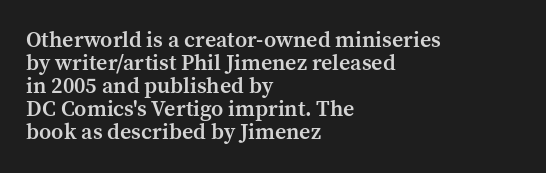
The image shows 22 px text type, upright; set left-aligned, tight line spacing (1.04x), normal letter spacing, not underlined.
